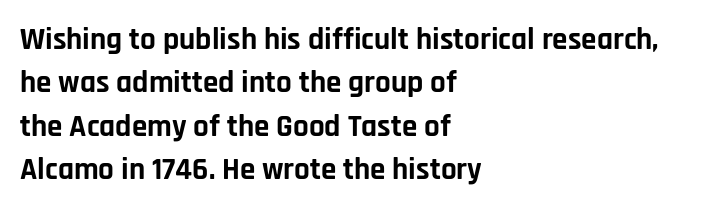
{"serif": "no", "italic": "no", "bold": "yes", "weight": "bold", "width": "normal", "stroke_contrast": "low", "x_height": "large", "monospaced": "no", "underline": "no", "align": "left", "line_spacing": "normal", "line_spacing_ratio": 1.4, "letter_spacing": "normal", "letter_spacing_em": 0.0, "glyph_px": 31}
